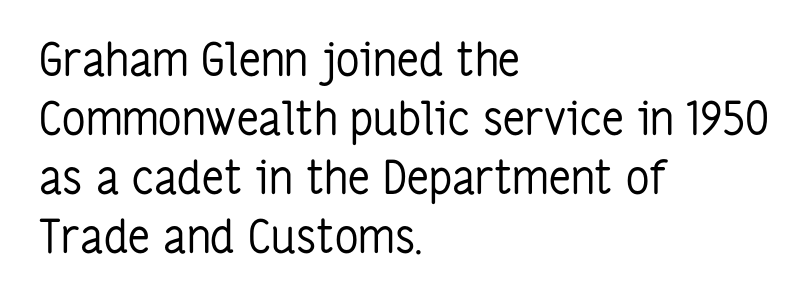
Q: Is the text bold? A: No.
Q: Is the text italic (slanted)? A: No, it is upright.
Q: Is the typeface a serif or a sans-serif typeface? A: Sans-serif.
Q: Is the text underlined? A: No.
Q: How is the paragraph aligned? A: Left-aligned.
Q: Is the spacing between letters normal or unusually wide? A: Normal.
Q: Is the spacing between lines tight, normal or loose? A: Normal.
Q: Width (condensed, normal, or wide)? A: Condensed.
Q: Stroke contrast? A: Low.
Q: x-height? A: Medium.
Q: Monospaced? A: No.
